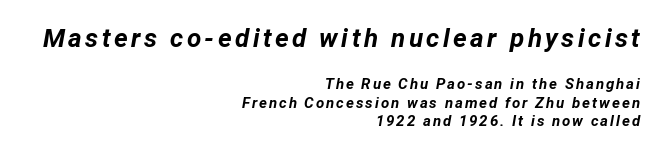
Tall strokes in this sample are angled rather than plumb. Unmarked baselines from the first word to the last. Each line ends at the same right margin while the left side varies. This layout puts the oversized block above and the modest block below.
